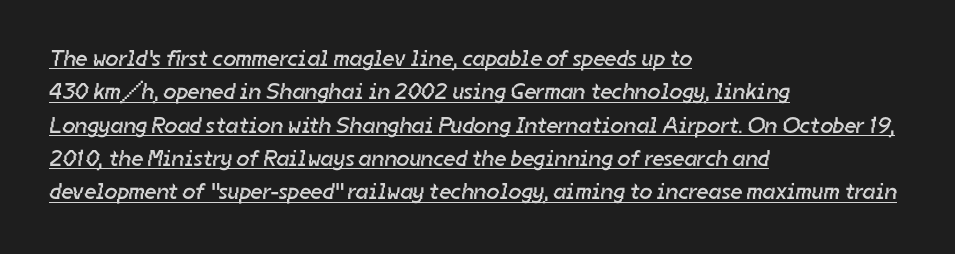
The image shows 23 px text type; set left-aligned, normal line spacing (1.45x), normal letter spacing, underlined.
